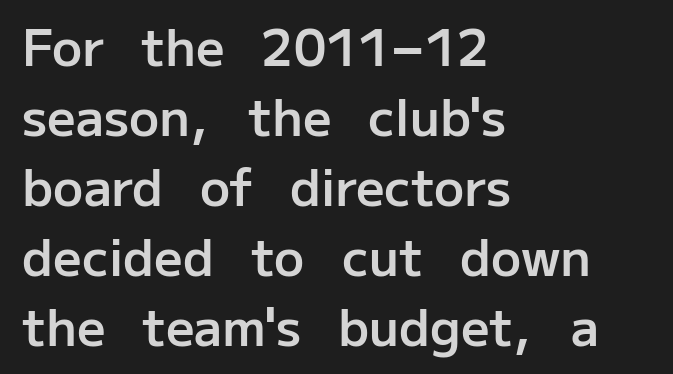
These lines sit exactly where default settings would place them. Nobody touched the tracking dial on this one. The foot of each line stays bare and open. Visually the block forms a straight wall on the left and a jagged coastline on the right. You could not count columns in this text — the font is proportionally spaced. Heft: intermediate — a semibold.
